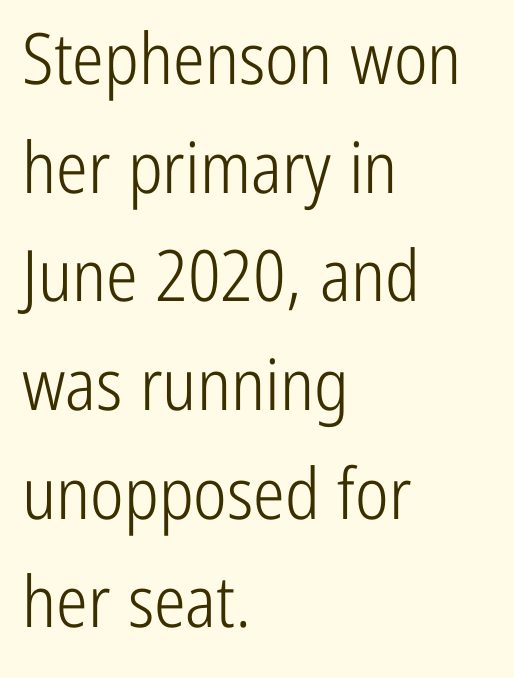
The image shows 71 px light, condensed sans-serif type, upright; set left-aligned, normal line spacing (1.53x), normal letter spacing, not underlined; low stroke contrast and a medium x-height.
